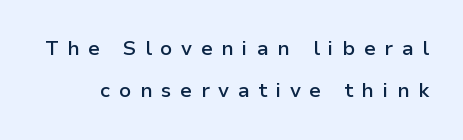
The image shows 20 px text type, upright; set loose line spacing (2.11x), unusually wide letter spacing (+0.43 em), not underlined.
